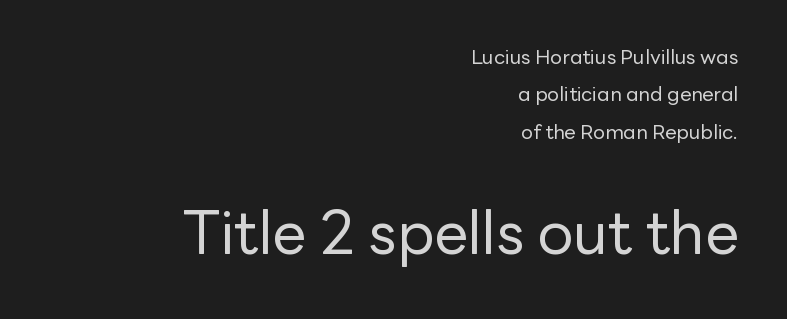
The image shows 60 px regular-weight sans-serif type, upright; set right-aligned, line spacing 1.87x, normal letter spacing, not underlined; the second (bottom) block is 3.0x larger; low stroke contrast and a medium x-height.
